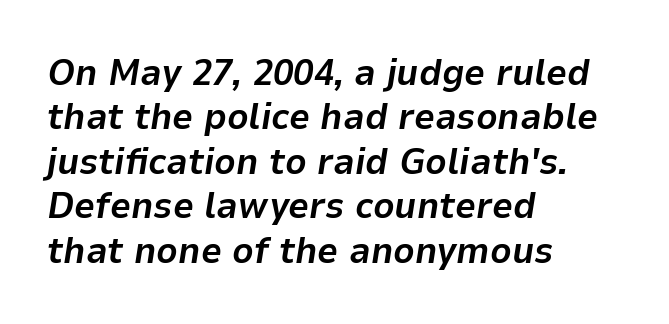
Is the letter spacing exaggerated? No — it looks like the ordinary default. On the weight axis this lands at bold, roughly 700. Unmarked baselines from the first word to the last. The face used here is proportionally spaced, like ordinary book or web type.
